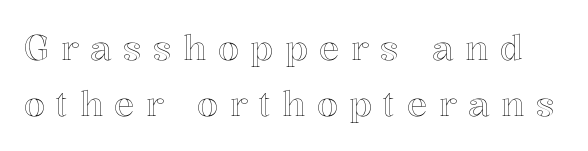
Note the varied advance widths — an 'i' is clearly narrower than an 'm'. Nobody drew a line under any word here. The line texture is sparse and dotted thanks to wide tracking. These lines were composed using upright roman letters. Honestly, the row spacing looks completely unremarkable.
